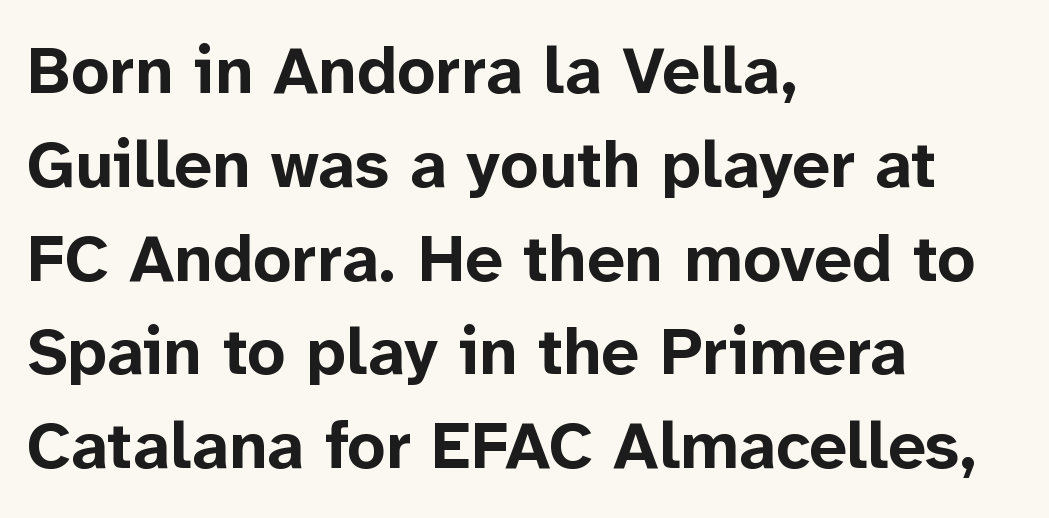
Line starts are locked; line ends wander. Does extra space separate the letters? No, they use regular spacing. Descenders are the only things crossing below the line. The leading is moderate, giving the passage an even texture.
